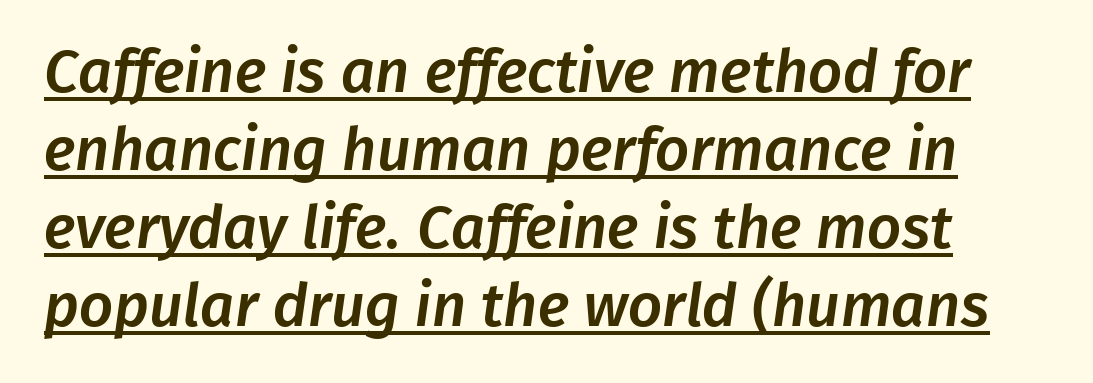
{"serif": "no", "width": "normal", "stroke_contrast": "low", "x_height": "medium", "monospaced": "no", "underline": "yes", "line_spacing": "normal", "line_spacing_ratio": 1.3, "letter_spacing": "normal", "letter_spacing_em": 0.0, "glyph_px": 60}
